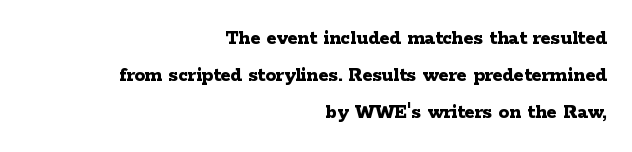
{"italic": "no", "bold": "yes", "underline": "no", "align": "right", "line_spacing_ratio": 1.77, "letter_spacing": "normal", "letter_spacing_em": 0.0, "glyph_px": 21}
